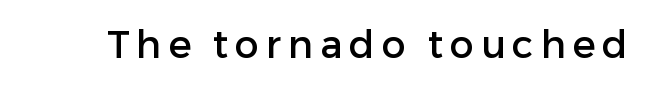
Note the varied advance widths — an 'i' is clearly narrower than an 'm'. Each letter's strokes conclude bluntly, with no projecting serifs. You can tell it's not italic because the verticals are truly vertical. Lines of text with bare space underneath.
